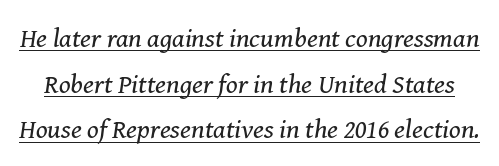
{"italic": "yes", "lean": "right", "slant_degrees": 8, "bold": "no", "underline": "yes", "line_spacing": "normal", "line_spacing_ratio": 1.69, "letter_spacing": "normal", "letter_spacing_em": 0.0, "glyph_px": 27}
